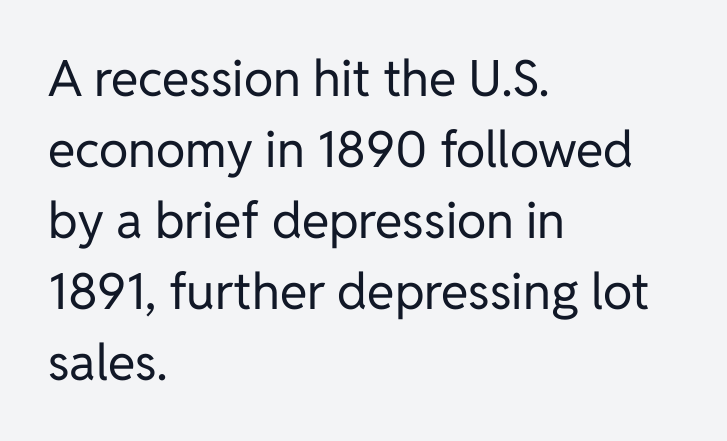
Q: Is the text bold? A: No.
Q: Is the text italic (slanted)? A: No, it is upright.
Q: Is the typeface a serif or a sans-serif typeface? A: Sans-serif.
Q: Is the text underlined? A: No.
Q: How is the paragraph aligned? A: Left-aligned.
Q: Is the spacing between letters normal or unusually wide? A: Normal.
Q: Is the spacing between lines tight, normal or loose? A: Normal.
Q: Width (condensed, normal, or wide)? A: Normal.
Q: Stroke contrast? A: Low.
Q: x-height? A: Medium.
Q: Monospaced? A: No.
